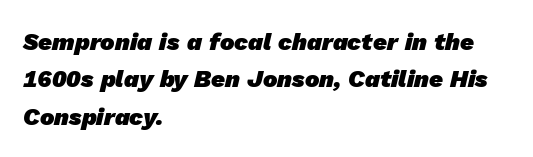
Leading: standard. Plenty of ink on the page — the face is bold. Letter spacing: default. These lines stack with their left ends in a neat column.
